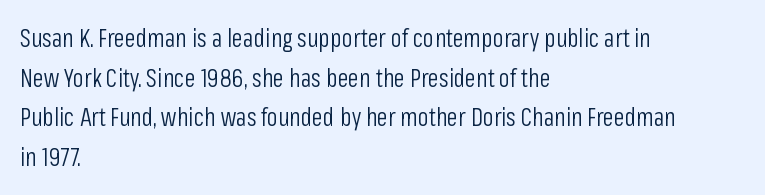
Q: Is the text bold? A: No.
Q: Is the text italic (slanted)? A: No, it is upright.
Q: Is the text underlined? A: No.
Q: How is the paragraph aligned? A: Left-aligned.
Q: Is the spacing between letters normal or unusually wide? A: Normal.
Q: Is the spacing between lines tight, normal or loose? A: Normal.
